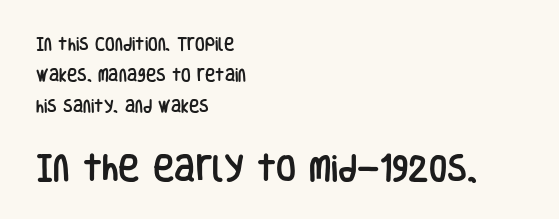
Q: Is the text italic (slanted)? A: No, it is upright.
Q: Is the typeface a serif or a sans-serif typeface? A: Sans-serif.
Q: Is the text underlined? A: No.
Q: How is the paragraph aligned? A: Left-aligned.
Q: Is the spacing between letters normal or unusually wide? A: Normal.
Q: Is the spacing between lines tight, normal or loose? A: Loose.
Q: Which block of text is set in a larger size, the first (top) or the second (bottom)? A: The second (bottom) one.
Q: Width (condensed, normal, or wide)? A: Condensed.
Q: Stroke contrast? A: Low.
Q: x-height? A: Large.
Q: Monospaced? A: No.
